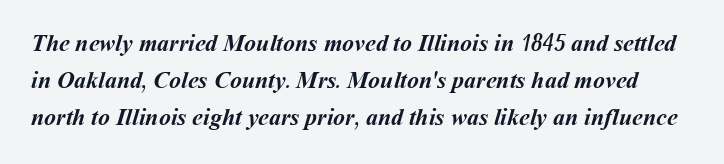
If you measured baseline to baseline, you'd find a middling distance. Check under the words: just untouched page. The horizontal fit of the characters is conventional and even. Heavy-handed strokes throughout: this text is bold.
